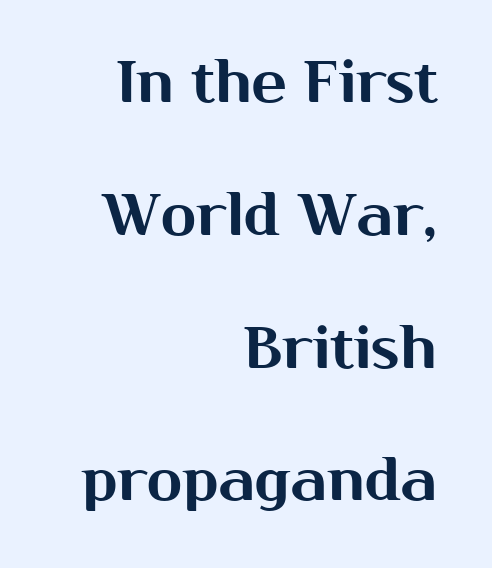
Anything drawn beneath the words? Only blank space. The compositor pushed each line to the right boundary. A typesetter would call this leading open, well beyond the default. The horizontal fit of the characters is conventional and even. Every stem runs plumb, perpendicular to the baseline.
